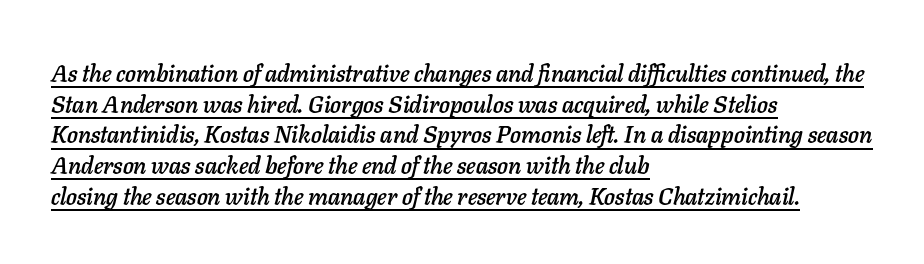
The image shows 24 px text type, italic (leaning right); set left-aligned, normal line spacing (1.28x), normal letter spacing, underlined.
